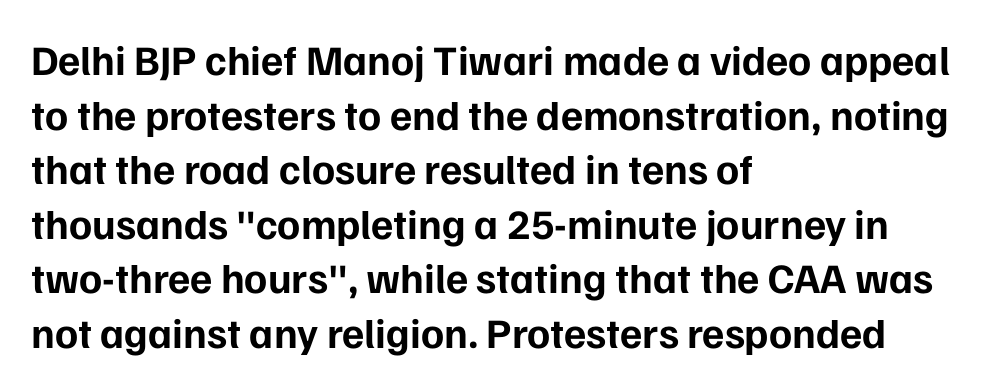
Looks like regular typesetting: each glyph gets only the width it needs. You could call the tracking neutral — neither tight nor loose. Chunky letters — that's bold for sure. The paragraph shown leans on its left margin. Whoever set this chose a conventional vertical rhythm. Regarding serifs, this sample does without them.
